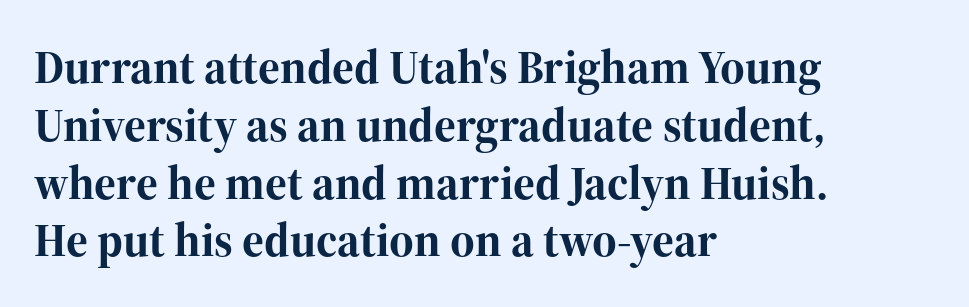
Q: Is the text bold? A: Yes.
Q: Is the text italic (slanted)? A: No, it is upright.
Q: Is the typeface a serif or a sans-serif typeface? A: Serif.
Q: Is the text underlined? A: No.
Q: How is the paragraph aligned? A: Left-aligned.
Q: Is the spacing between letters normal or unusually wide? A: Normal.
Q: Width (condensed, normal, or wide)? A: Normal.
Q: Stroke contrast? A: High.
Q: x-height? A: Medium.
Q: Monospaced? A: No.
